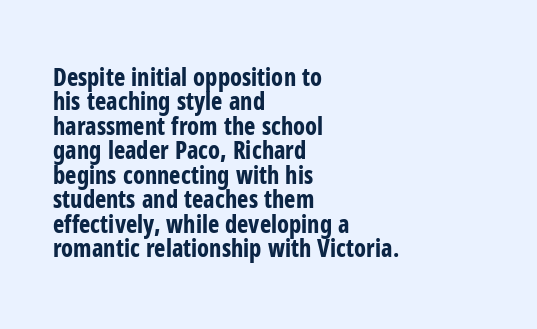
The characters look thick and weighty, a clear bold. Layout note: lines flush left. This is the regular roman posture of the typeface. Nobody drew a line under any word here.
